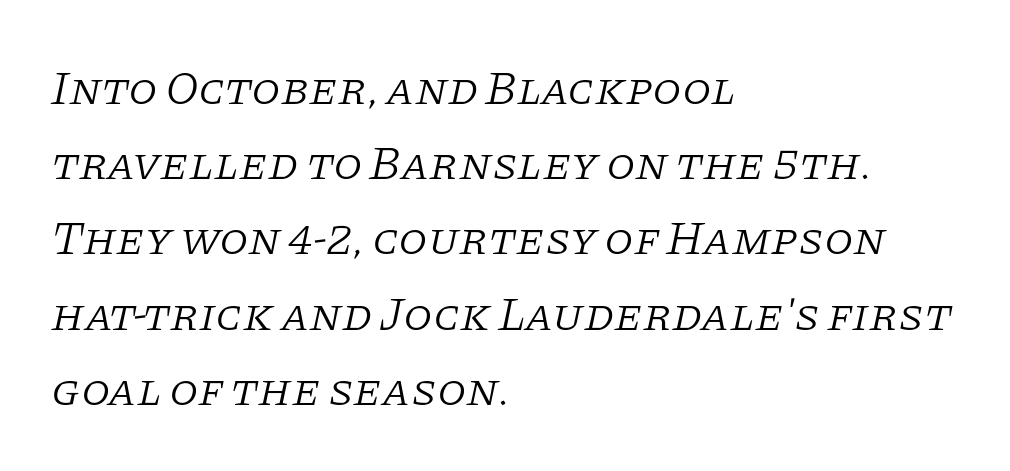
The image shows 47 px light serif type, italic (leaning right); set left-aligned, normal line spacing (1.6x), normal letter spacing, not underlined; low stroke contrast and a large x-height.
